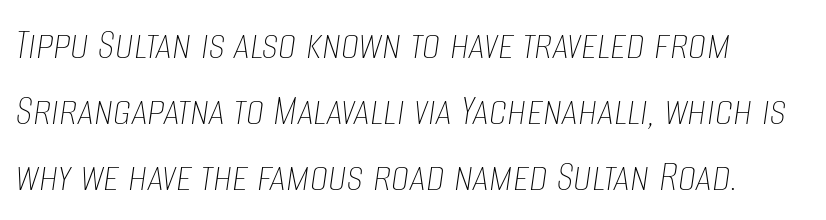
Q: Is the text bold? A: No.
Q: Is the text italic (slanted)? A: Yes, it leans right by about 8 degrees.
Q: Is the text underlined? A: No.
Q: How is the paragraph aligned? A: Left-aligned.
Q: Is the spacing between letters normal or unusually wide? A: Normal.
Q: Is the spacing between lines tight, normal or loose? A: Normal.
Q: Width (condensed, normal, or wide)? A: Condensed.
Q: Stroke contrast? A: Low.
Q: x-height? A: Large.
Q: Monospaced? A: No.
